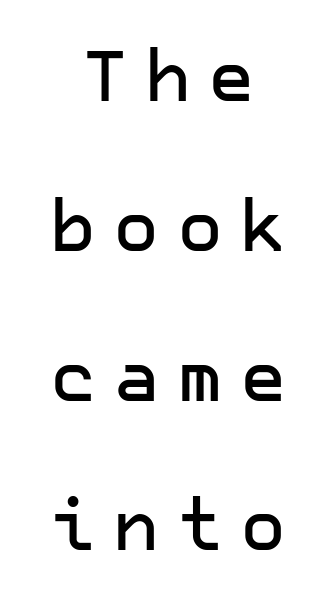
The image shows 71 px sans-serif type, upright; set centered, loose line spacing (2.11x), unusually wide letter spacing (+0.24 em), not underlined; low stroke contrast and a medium x-height.
